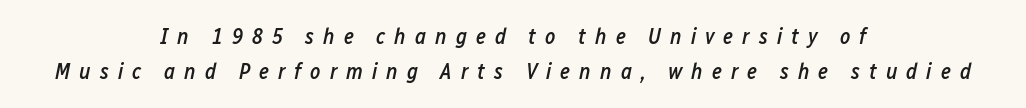
{"italic": "yes", "lean": "right", "slant_degrees": 12, "bold": "semi", "underline": "no", "align": "center", "line_spacing": "normal", "line_spacing_ratio": 1.58, "letter_spacing": "wide", "letter_spacing_em": 0.41, "glyph_px": 22}
